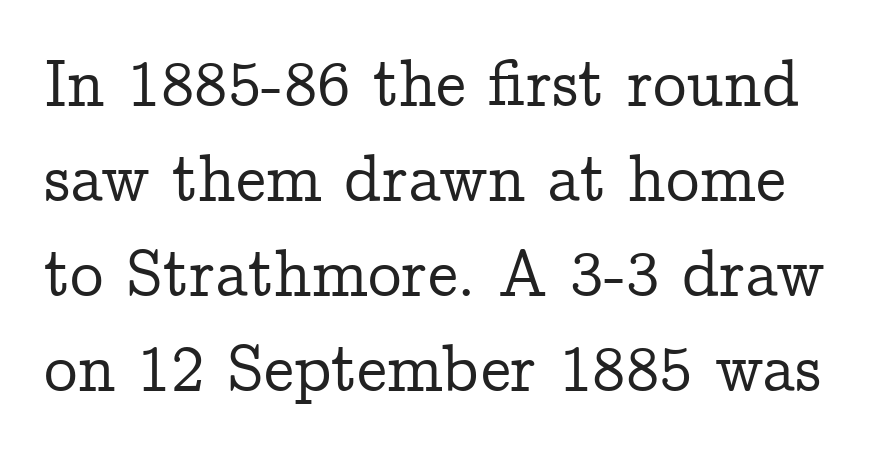
Inter-character spacing is left at the font's built-in metrics. A clean baseline with only descenders dipping below it. Students, observe: this is what conventionally led text looks like. Ordinary non-slanted type is in use.
